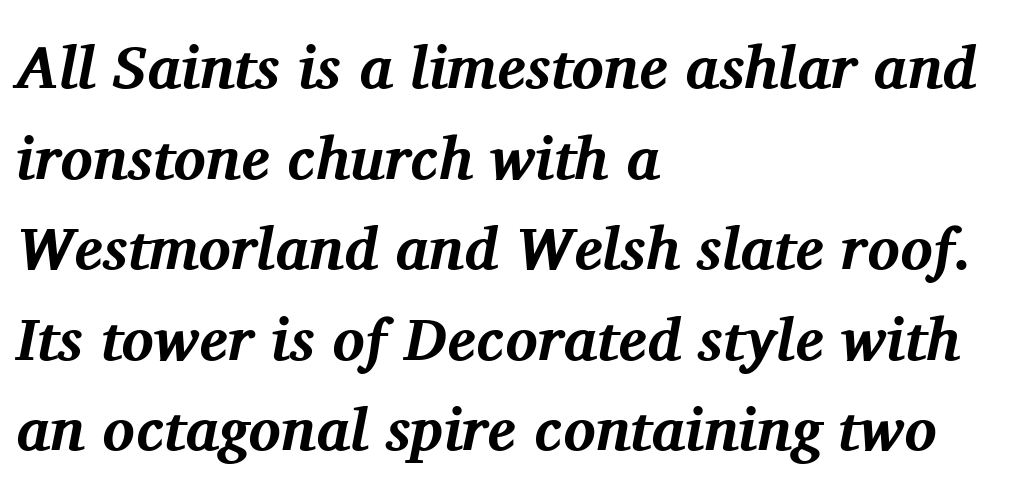
The image shows 60 px bold serif type, italic (leaning right); set left-aligned, normal line spacing (1.51x), normal letter spacing, not underlined; medium stroke contrast and a medium x-height.
